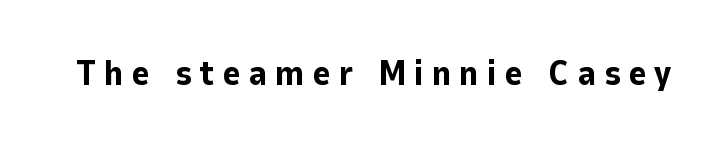
Q: Is the text bold? A: Yes.
Q: Is the text italic (slanted)? A: No, it is upright.
Q: Is the typeface a serif or a sans-serif typeface? A: Sans-serif.
Q: Is the text underlined? A: No.
Q: Is the spacing between letters normal or unusually wide? A: Unusually wide.
Q: Width (condensed, normal, or wide)? A: Normal.
Q: Stroke contrast? A: Low.
Q: x-height? A: Medium.
Q: Monospaced? A: No.
